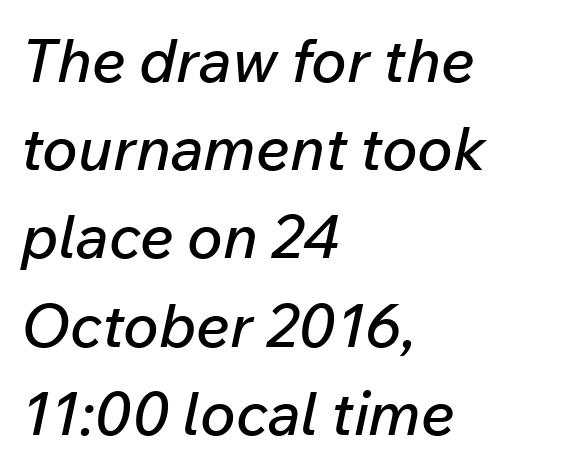
Unmarked baselines from the first word to the last. Varying glyph widths throughout — classic text-font behaviour. The compositor pushed each line to the left boundary. The glyphs look as if they've been sheared to an angle. The rendering keeps characters at their native spacing.
